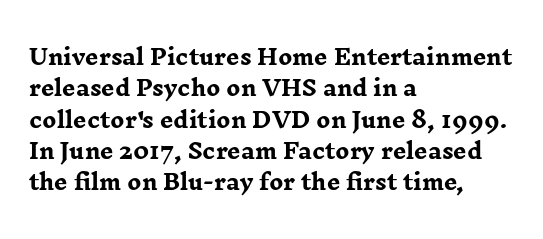
The image shows 21 px bold type, upright; set left-aligned, normal line spacing (1.49x), normal letter spacing, not underlined.
